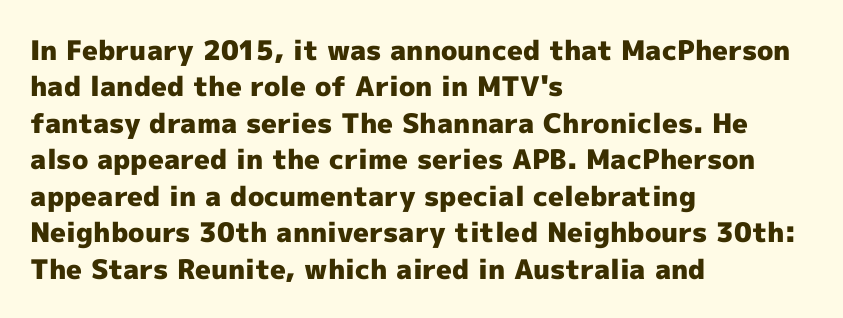
The lettering stays uniformly vertical, giving the passage a roman look. Letters rest on an invisible, unmarked baseline. This block has exactly the height ordinary leading produces. Spacing between characters is what you'd get straight out of the box. Notice how thick the strokes are: this is what a full bold looks like.
